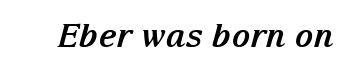
Note the varied advance widths — an 'i' is clearly narrower than an 'm'. Tall strokes in this sample are angled rather than plumb. The rendering keeps characters at their native spacing. Font category for this specimen: serif. A dark, heavy texture on the line: the type is bold.
